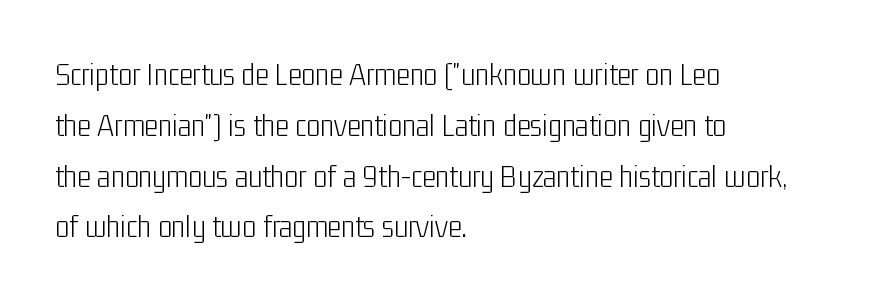
Q: Is the text bold? A: No.
Q: Is the text italic (slanted)? A: No, it is upright.
Q: Is the typeface a serif or a sans-serif typeface? A: Sans-serif.
Q: Is the text underlined? A: No.
Q: How is the paragraph aligned? A: Left-aligned.
Q: Is the spacing between letters normal or unusually wide? A: Normal.
Q: Is the spacing between lines tight, normal or loose? A: Normal.
Q: Width (condensed, normal, or wide)? A: Condensed.
Q: Stroke contrast? A: Low.
Q: x-height? A: Medium.
Q: Monospaced? A: No.
